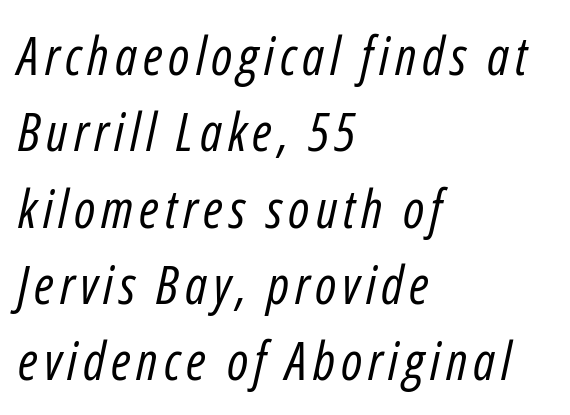
Caption: face not bold, strokes unweighted. Glance below the letters and you will spot only blank space. Varying glyph widths throughout — classic text-font behaviour. The rendering uses a moderate line-height, typical for paragraphs. Characters are canted at an angle relative to the baseline's perpendicular.
